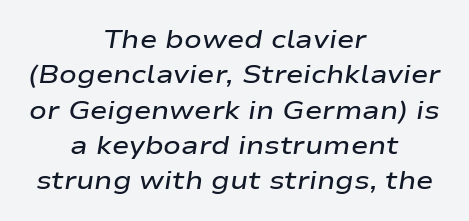
The image shows 26 px text type, italic (leaning right); set centered, normal line spacing (1.36x), normal letter spacing, not underlined.
